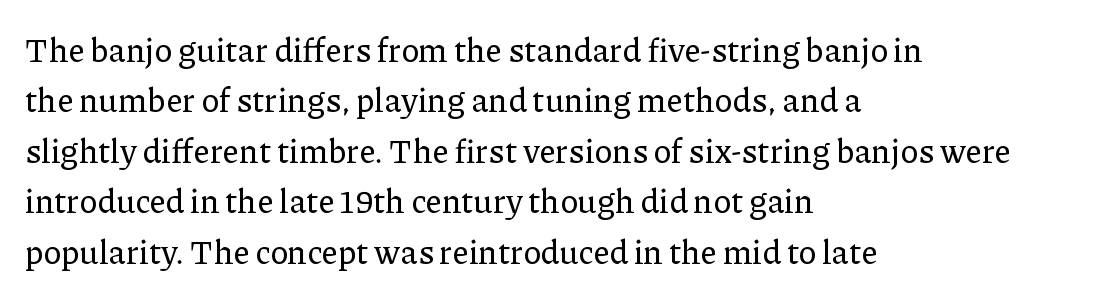
The image shows 33 px serif type, upright; set left-aligned, normal line spacing (1.53x), normal letter spacing, not underlined; low stroke contrast and a medium x-height.
